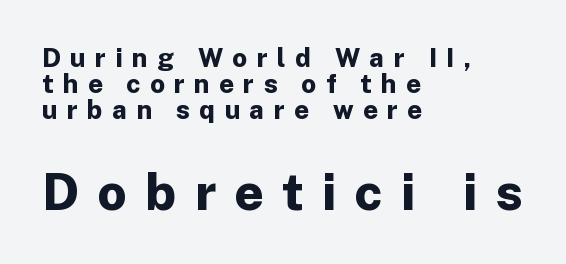
Q: Is the text bold? A: Yes.
Q: Is the text italic (slanted)? A: No, it is upright.
Q: Is the typeface a serif or a sans-serif typeface? A: Sans-serif.
Q: Is the text underlined? A: No.
Q: How is the paragraph aligned? A: Left-aligned.
Q: Is the spacing between letters normal or unusually wide? A: Unusually wide.
Q: Is the spacing between lines tight, normal or loose? A: Tight.
Q: Which block of text is set in a larger size, the first (top) or the second (bottom)? A: The second (bottom) one.
Q: Width (condensed, normal, or wide)? A: Normal.
Q: Stroke contrast? A: Low.
Q: x-height? A: Medium.
Q: Monospaced? A: No.
